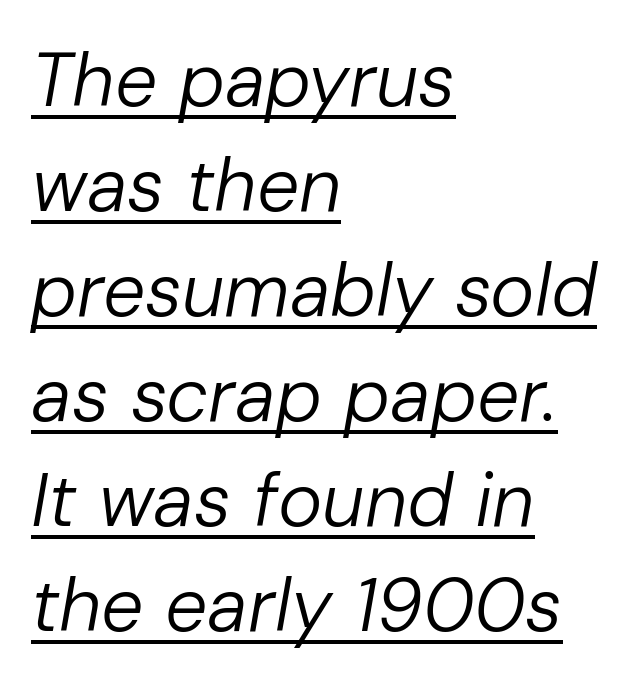
The image shows 75 px regular-weight type, italic (leaning right); set left-aligned, normal line spacing (1.4x), normal letter spacing, underlined; low stroke contrast and a medium x-height.
